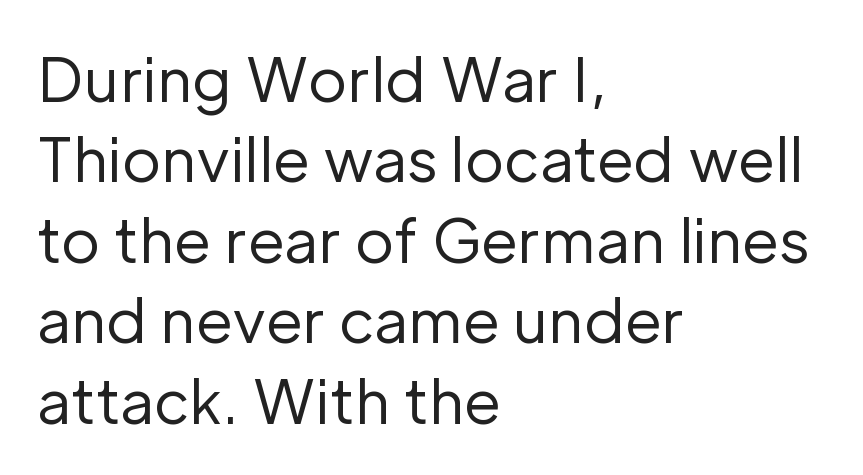
The image shows 60 px regular-weight sans-serif type, upright; set left-aligned, normal line spacing (1.34x), normal letter spacing, not underlined; low stroke contrast and a medium x-height.
